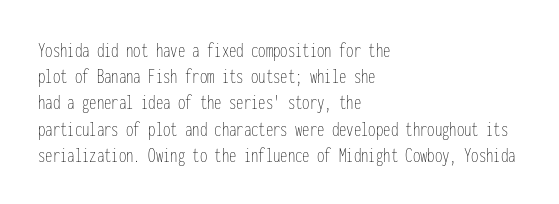
{"italic": "no", "bold": "no", "underline": "no", "align": "left", "line_spacing": "normal", "line_spacing_ratio": 1.25, "letter_spacing": "normal", "letter_spacing_em": 0.0, "glyph_px": 21}
